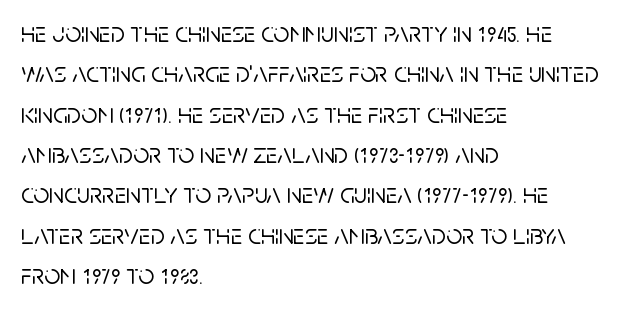
The image shows 28 px sans-serif type, upright; set left-aligned, normal line spacing (1.44x), normal letter spacing, not underlined; low stroke contrast and a large x-height.
